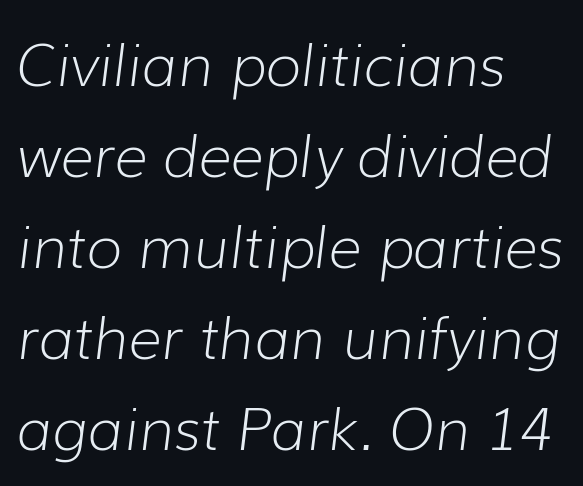
The image shows 58 px light type, italic (leaning right); set left-aligned, normal line spacing (1.57x), normal letter spacing, not underlined; low stroke contrast and a medium x-height.
